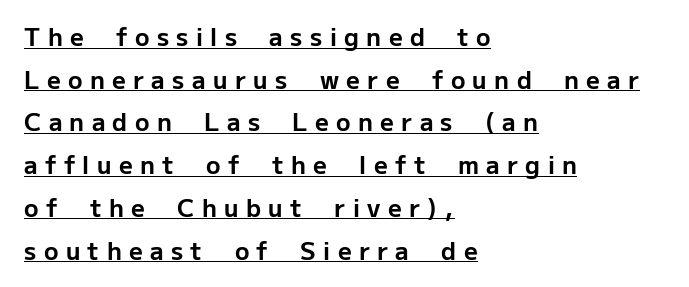
The image shows 24 px bold type, upright; set left-aligned, line spacing 1.78x, unusually wide letter spacing (+0.31 em), underlined.
